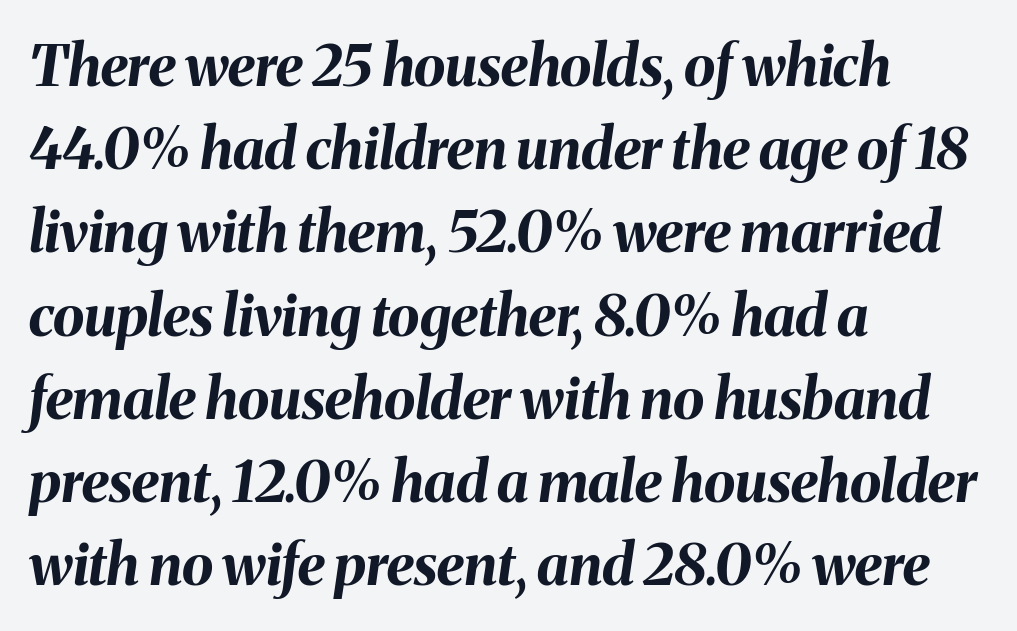
Q: Is the text bold? A: Yes.
Q: Is the text italic (slanted)? A: Yes, it leans right by about 8 degrees.
Q: Is the text underlined? A: No.
Q: How is the paragraph aligned? A: Left-aligned.
Q: Is the spacing between letters normal or unusually wide? A: Normal.
Q: Is the spacing between lines tight, normal or loose? A: Normal.
Q: Width (condensed, normal, or wide)? A: Normal.
Q: Stroke contrast? A: Medium.
Q: x-height? A: Medium.
Q: Monospaced? A: No.
